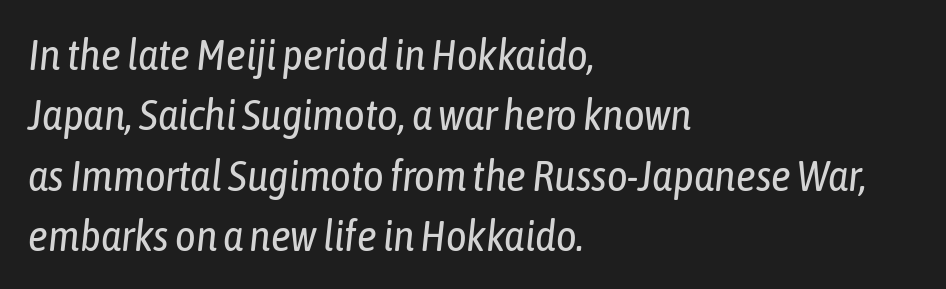
Q: Is the text bold? A: No.
Q: Is the text italic (slanted)? A: Yes, it leans right by about 6 degrees.
Q: Is the text underlined? A: No.
Q: How is the paragraph aligned? A: Left-aligned.
Q: Is the spacing between letters normal or unusually wide? A: Normal.
Q: Is the spacing between lines tight, normal or loose? A: Normal.
Q: Width (condensed, normal, or wide)? A: Condensed.
Q: Stroke contrast? A: Low.
Q: x-height? A: Medium.
Q: Monospaced? A: No.
